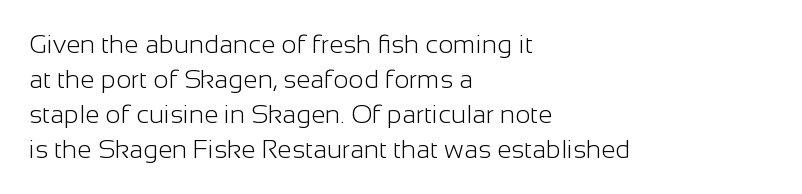
How are the letters spaced? Ordinarily, with no added tracking. Has an underline been added? It has not. Honestly, the row spacing looks completely unremarkable. The font is comparable to plain body text, perhaps lighter. Visually the block forms a straight wall on the left and a jagged coastline on the right.
